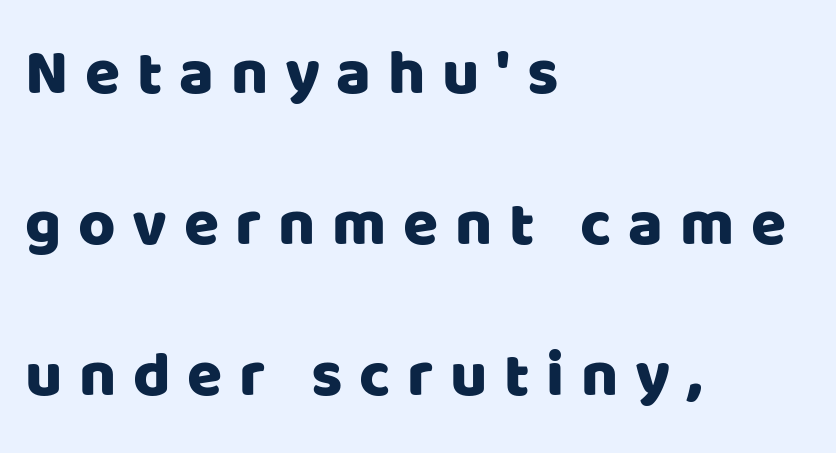
{"serif": "no", "italic": "no", "width": "normal", "stroke_contrast": "low", "x_height": "large", "monospaced": "no", "underline": "no", "align": "left", "line_spacing": "loose", "line_spacing_ratio": 2.36, "letter_spacing": "wide", "letter_spacing_em": 0.26, "glyph_px": 64}
